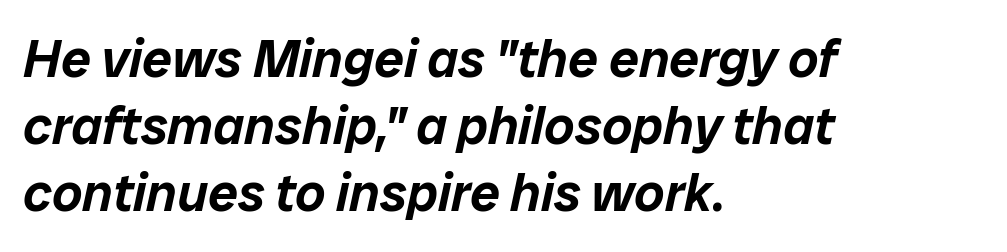
{"italic": "yes", "lean": "right", "slant_degrees": 12, "width": "normal", "stroke_contrast": "low", "x_height": "medium", "monospaced": "no", "underline": "no", "align": "left", "line_spacing": "normal", "line_spacing_ratio": 1.26, "letter_spacing": "normal", "letter_spacing_em": 0.0, "glyph_px": 53}
